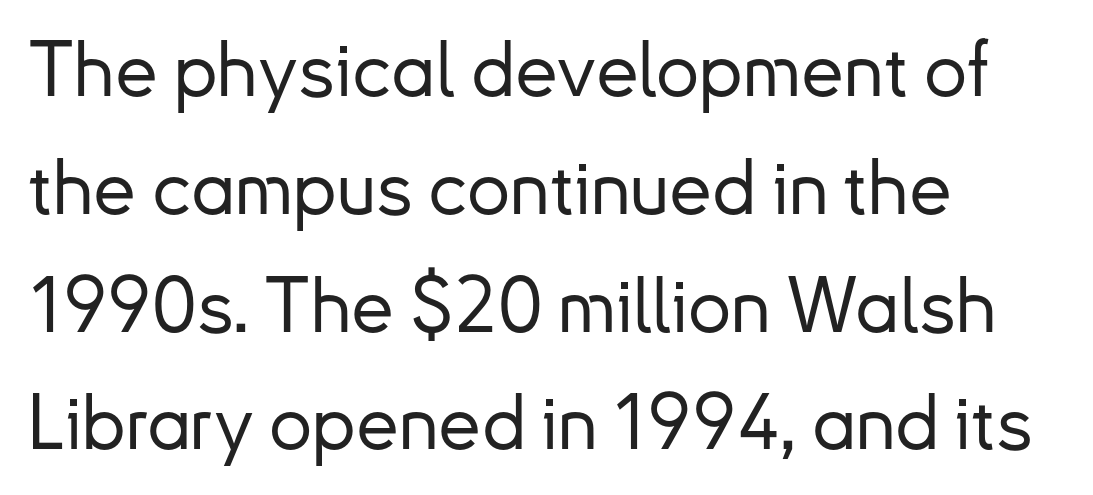
Q: Is the text italic (slanted)? A: No, it is upright.
Q: Is the typeface a serif or a sans-serif typeface? A: Sans-serif.
Q: Is the text underlined? A: No.
Q: How is the paragraph aligned? A: Left-aligned.
Q: Is the spacing between letters normal or unusually wide? A: Normal.
Q: Is the spacing between lines tight, normal or loose? A: Normal.
Q: Width (condensed, normal, or wide)? A: Normal.
Q: Stroke contrast? A: Low.
Q: x-height? A: Small.
Q: Monospaced? A: No.
